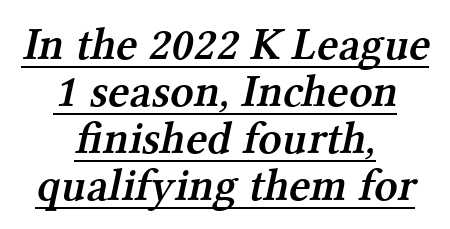
Glyph-to-glyph distance matches everyday printed text. Note the varied advance widths — an 'i' is clearly narrower than an 'm'. These lines stack symmetrically, like a column narrowing and widening about its center. The text was rendered using a seriffed face with decorative stroke endings.
